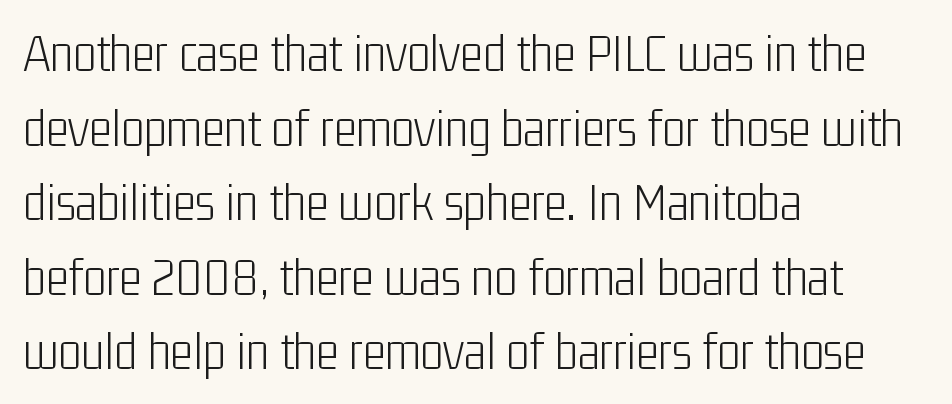
The rag falls on the right side of this text block. The specimen reads as upright at a glance. Clear beneath every line of the passage. Summary of weight: not heavy and not bold. Compared with typical paragraphs, the rows here are spaced about the same.
